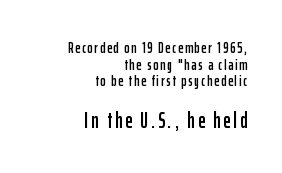
Q: Is the text italic (slanted)? A: No, it is upright.
Q: Is the text underlined? A: No.
Q: How is the paragraph aligned? A: Right-aligned.
Q: Is the spacing between lines tight, normal or loose? A: Tight.
Q: Which block of text is set in a larger size, the first (top) or the second (bottom)? A: The second (bottom) one.
